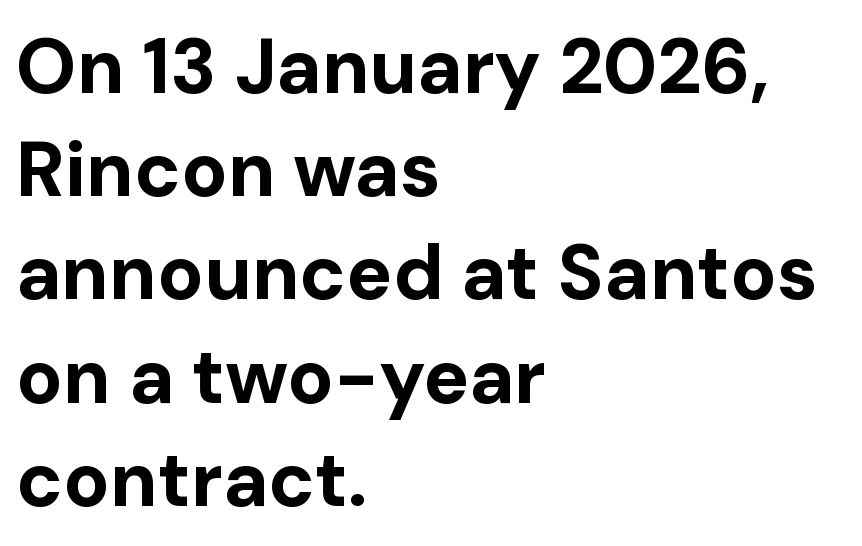
{"serif": "no", "italic": "no", "bold": "yes", "weight": "bold", "width": "normal", "stroke_contrast": "low", "x_height": "medium", "monospaced": "no", "underline": "no", "align": "left", "line_spacing": "normal", "line_spacing_ratio": 1.34, "letter_spacing": "normal", "letter_spacing_em": 0.0, "glyph_px": 77}
